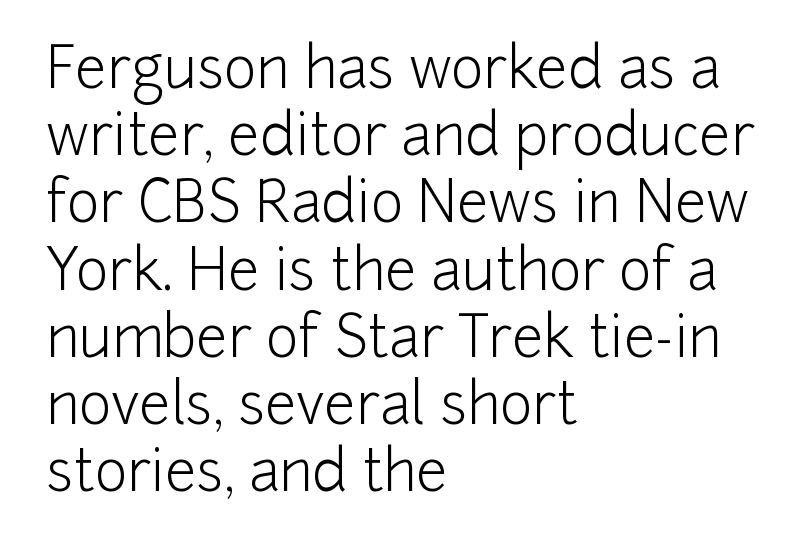
The image shows 56 px light sans-serif type, upright; set left-aligned, line spacing 1.2x, normal letter spacing, not underlined; low stroke contrast and a medium x-height.
